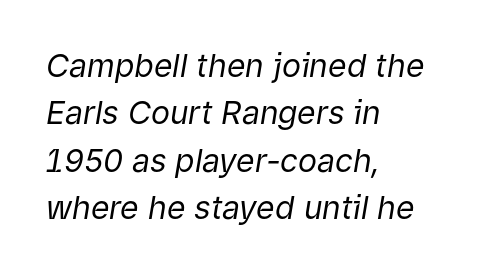
Q: Is the text bold? A: No.
Q: Is the text italic (slanted)? A: Yes, it leans right by about 9 degrees.
Q: Is the text underlined? A: No.
Q: How is the paragraph aligned? A: Left-aligned.
Q: Is the spacing between letters normal or unusually wide? A: Normal.
Q: Is the spacing between lines tight, normal or loose? A: Normal.
Q: Width (condensed, normal, or wide)? A: Normal.
Q: Stroke contrast? A: Low.
Q: x-height? A: Medium.
Q: Monospaced? A: No.
